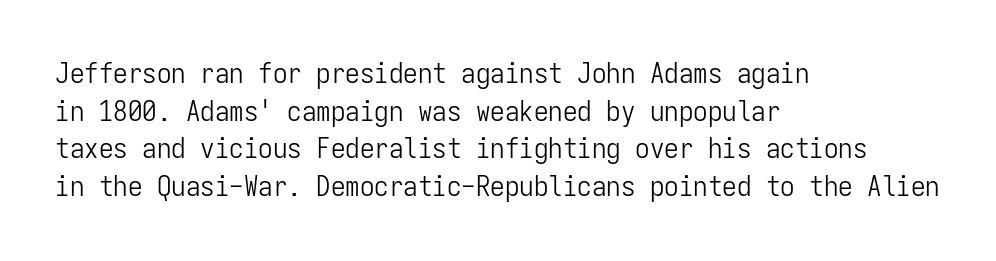
{"serif": "no", "italic": "no", "bold": "no", "weight": "light", "width": "condensed", "stroke_contrast": "low", "x_height": "medium", "monospaced": "yes", "underline": "no", "align": "left", "line_spacing": "normal", "line_spacing_ratio": 1.3, "letter_spacing": "normal", "letter_spacing_em": 0.0, "glyph_px": 29}
